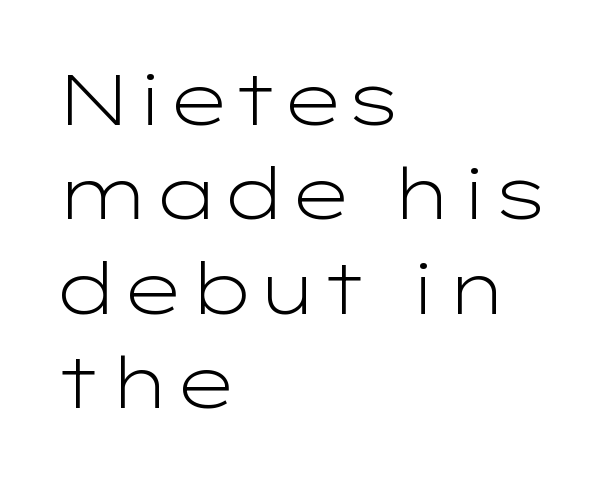
{"serif": "no", "italic": "no", "bold": "no", "weight": "light", "width": "wide", "stroke_contrast": "low", "x_height": "medium", "monospaced": "no", "underline": "no", "align": "left", "line_spacing": "normal", "line_spacing_ratio": 1.33, "letter_spacing": "normal", "letter_spacing_em": 0.0, "glyph_px": 71}
